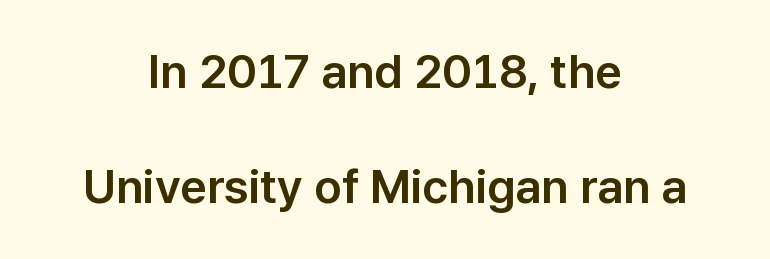
{"serif": "no", "italic": "no", "width": "normal", "stroke_contrast": "low", "x_height": "medium", "monospaced": "no", "underline": "no", "align": "center", "line_spacing": "loose", "line_spacing_ratio": 2.45, "letter_spacing": "normal", "letter_spacing_em": 0.0, "glyph_px": 47}
